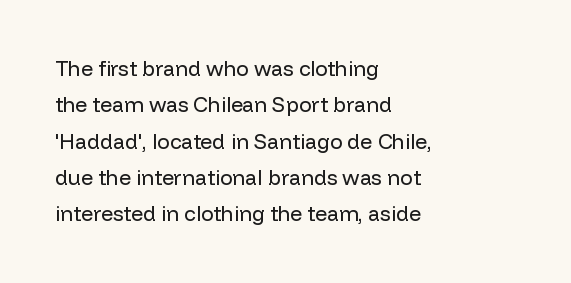
{"italic": "no", "bold": "no", "underline": "no", "align": "left", "line_spacing_ratio": 1.73, "letter_spacing": "normal", "letter_spacing_em": 0.0, "glyph_px": 21}
